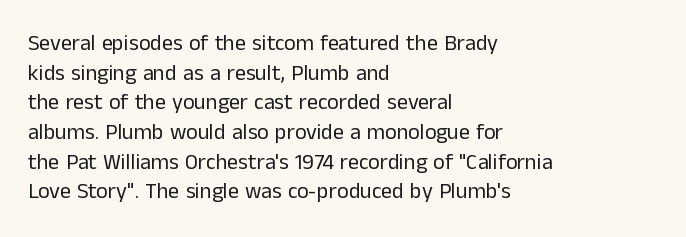
{"italic": "no", "bold": "no", "underline": "no", "align": "left", "line_spacing": "normal", "line_spacing_ratio": 1.35, "letter_spacing": "normal", "letter_spacing_em": 0.0, "glyph_px": 22}
